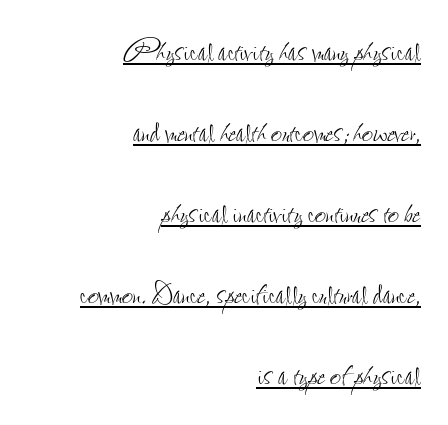
{"bold": "no", "weight": "thin", "width": "condensed", "stroke_contrast": "low", "x_height": "small", "monospaced": "no", "underline": "yes", "align": "right", "line_spacing": "loose", "line_spacing_ratio": 2.08, "letter_spacing": "normal", "letter_spacing_em": 0.0, "glyph_px": 39}
